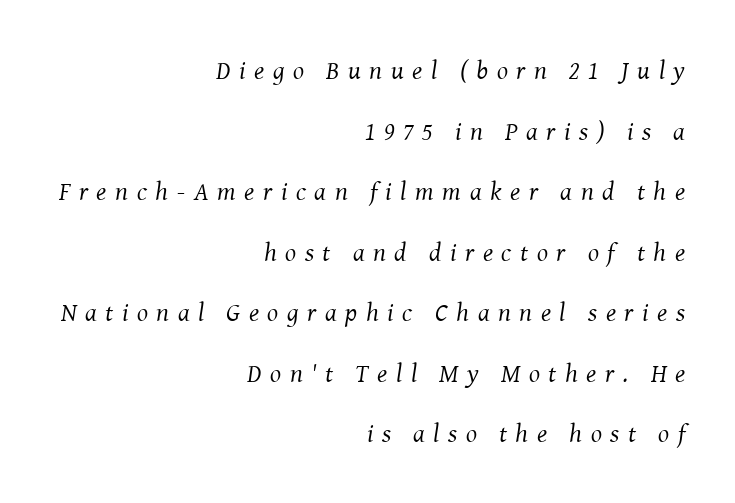
Horizontal bands of white between lines are thick stripes. Weight: in the light-to-regular range. The lines are quadded right. You could only call the tracking loose — the letters float apart.
